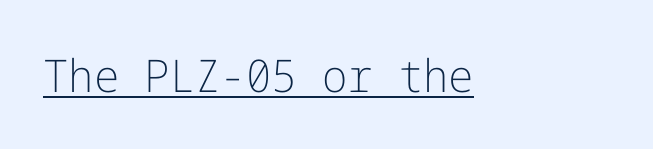
It's the straight-up-and-down kind of type. The glyphs in this specimen are sans serif. The type is set solid horizontally, with unmodified tracking. These glyphs show unthickened strokes, regular width or finer.
